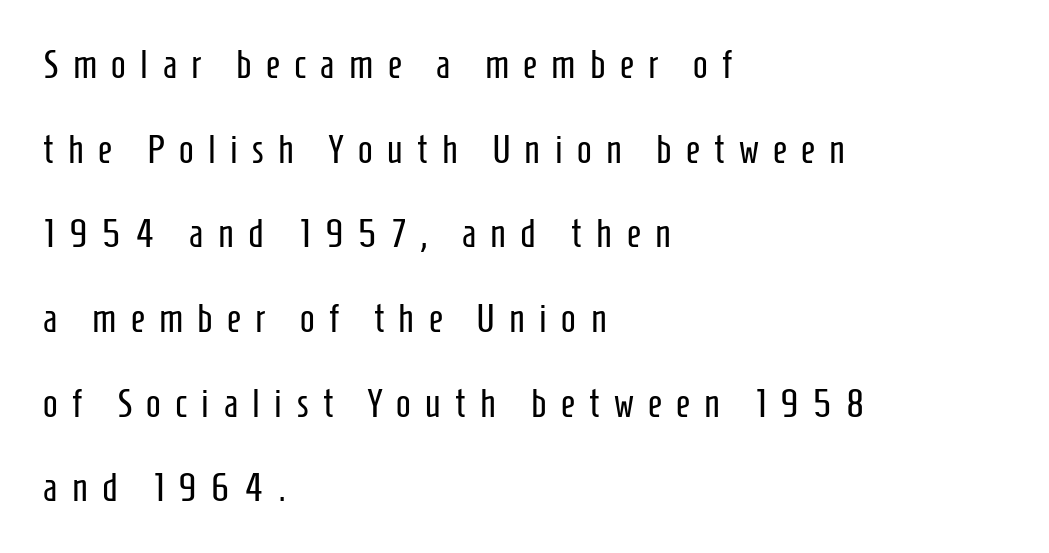
{"serif": "no", "italic": "no", "bold": "no", "weight": "regular", "width": "condensed", "stroke_contrast": "low", "x_height": "medium", "monospaced": "no", "underline": "no", "align": "left", "line_spacing": "loose", "line_spacing_ratio": 2.17, "letter_spacing": "wide", "letter_spacing_em": 0.37, "glyph_px": 39}
